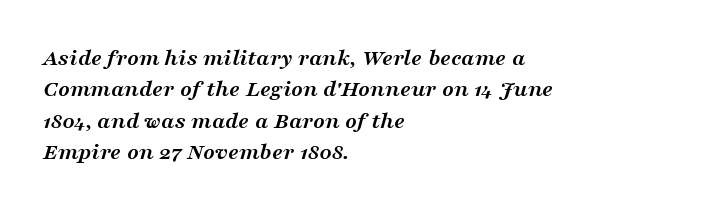
A typesetter would mark this as italic. Compared with typical body copy, the letter spacing here is the same. In terms of weight, the rendering is a true, heavy bold. Lines of text with bare space underneath. The ragged edge is on the right, which tells us the setting is flush left. Evenly set lines give the paragraph a standard silhouette.
